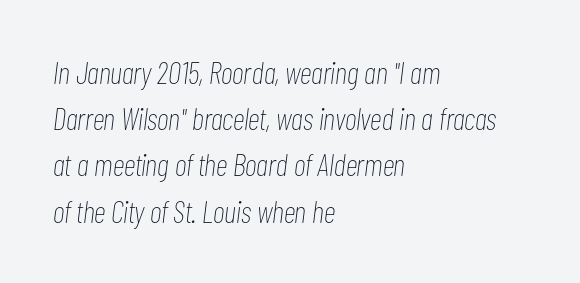
The baseline area is clear. The letterforms sit shoulder to shoulder at normal distance. Observe the lean: these are italic letterforms. Teacher's note: observe the even left margin — that is flush-left alignment. The rendering uses a moderate line-height, typical for paragraphs. The rendering uses natural spacing where letterforms have individual widths.
